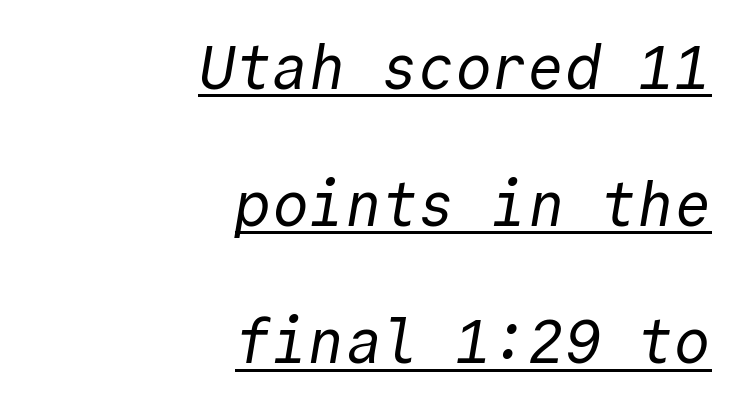
The image shows 61 px regular-weight sans-serif type, monospaced; set right-aligned, loose line spacing (2.25x), normal letter spacing, underlined; a medium x-height.
